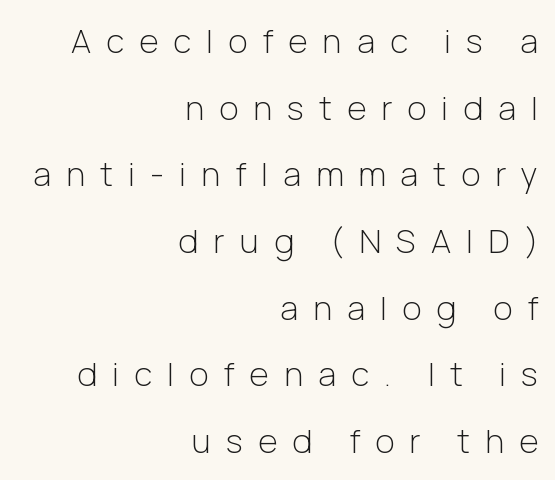
The image shows 33 px light sans-serif type, upright; set right-aligned, loose line spacing (2.02x), unusually wide letter spacing (+0.46 em), not underlined; low stroke contrast and a medium x-height.
